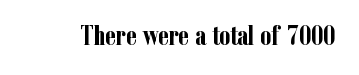
The image shows 28 px semibold, condensed serif type, upright; set normal letter spacing, not underlined; low stroke contrast and a medium x-height.
